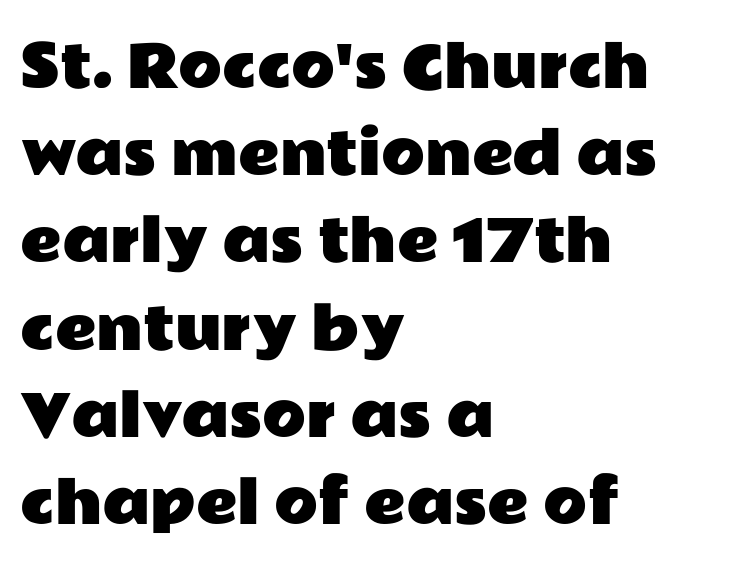
Q: Is the text italic (slanted)? A: No, it is upright.
Q: Is the typeface a serif or a sans-serif typeface? A: Sans-serif.
Q: Is the text underlined? A: No.
Q: How is the paragraph aligned? A: Left-aligned.
Q: Is the spacing between letters normal or unusually wide? A: Normal.
Q: Is the spacing between lines tight, normal or loose? A: Normal.
Q: Width (condensed, normal, or wide)? A: Wide.
Q: Stroke contrast? A: Low.
Q: x-height? A: Medium.
Q: Monospaced? A: No.
